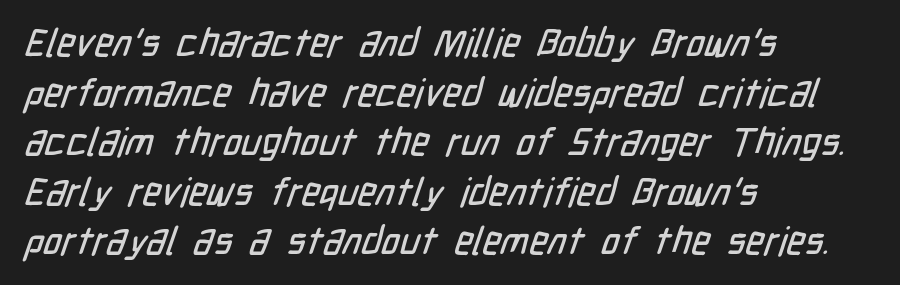
Looks like regular typesetting: each glyph gets only the width it needs. What kind of face is this? One without serifs — a sans. Notice how the passage keeps a crisp vertical edge on the left only. The letters sit at their default tracking, neither squeezed nor spread. Clear beneath every line of the passage. The rendering uses a moderate line-height, typical for paragraphs.
